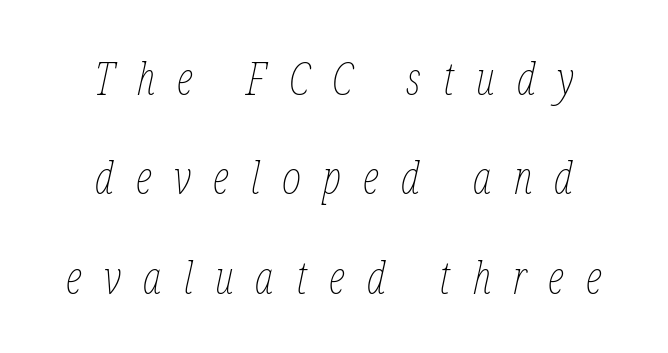
{"italic": "yes", "lean": "right", "slant_degrees": 12, "bold": "no", "weight": "thin", "width": "condensed", "stroke_contrast": "low", "x_height": "medium", "monospaced": "no", "underline": "no", "align": "center", "line_spacing": "loose", "line_spacing_ratio": 2.16, "letter_spacing": "wide", "letter_spacing_em": 0.48, "glyph_px": 46}
